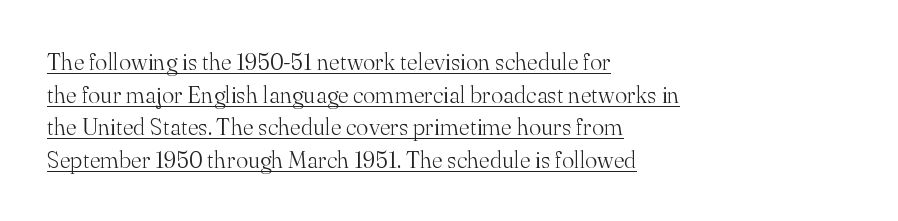
Short and long lines alike share a common starting point at left. A typesetter would call this leading conventional body-copy spacing. Inter-character spacing is left at the font's built-in metrics. Bold? No — there's no thickening of the strokes. The font's upright variant was chosen for this text. The words here are underlined.
